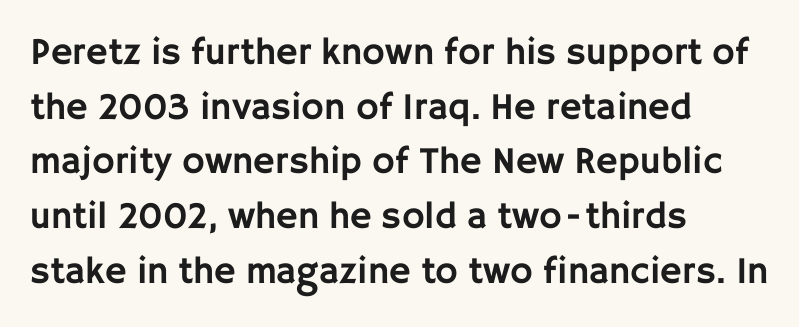
{"serif": "no", "italic": "no", "width": "normal", "stroke_contrast": "low", "x_height": "large", "monospaced": "no", "underline": "no", "align": "left", "line_spacing": "normal", "line_spacing_ratio": 1.44, "letter_spacing": "normal", "letter_spacing_em": 0.0, "glyph_px": 38}
